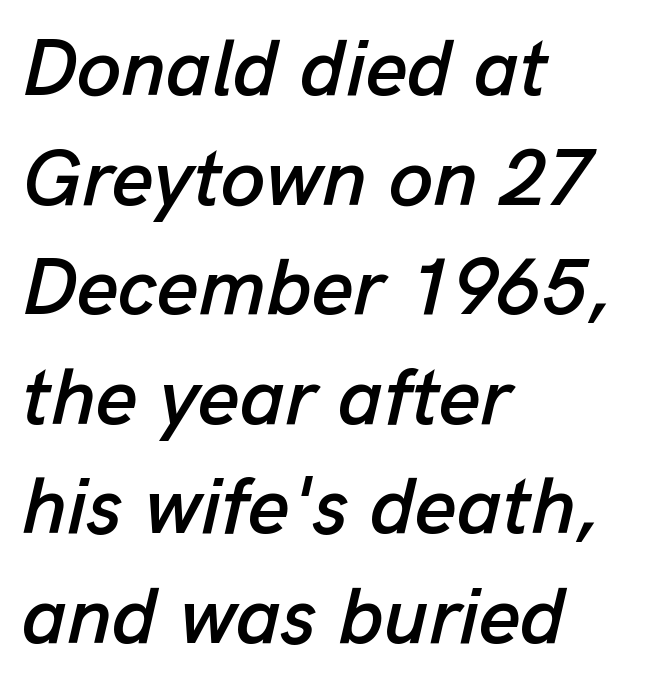
Q: Is the text italic (slanted)? A: Yes, it leans right by about 13 degrees.
Q: Is the text underlined? A: No.
Q: How is the paragraph aligned? A: Left-aligned.
Q: Is the spacing between letters normal or unusually wide? A: Normal.
Q: Is the spacing between lines tight, normal or loose? A: Normal.
Q: Width (condensed, normal, or wide)? A: Normal.
Q: Stroke contrast? A: Low.
Q: x-height? A: Medium.
Q: Monospaced? A: No.
